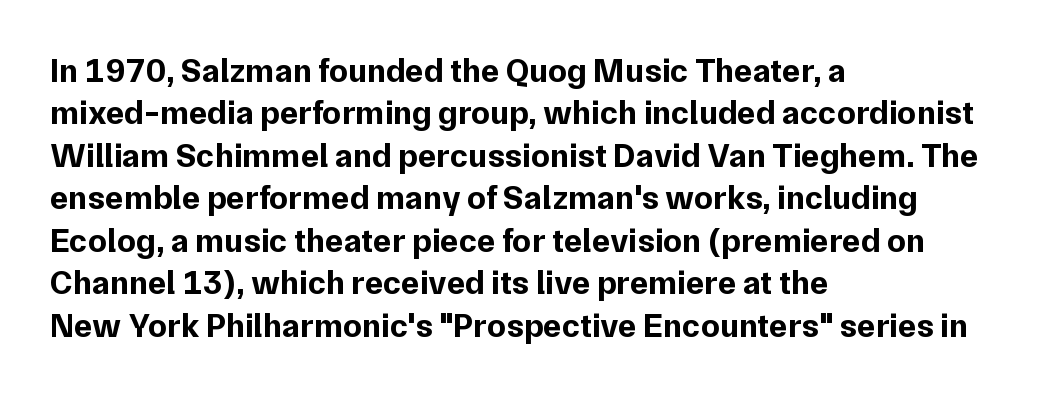
Q: Is the text bold? A: Yes.
Q: Is the text italic (slanted)? A: No, it is upright.
Q: Is the typeface a serif or a sans-serif typeface? A: Sans-serif.
Q: Is the text underlined? A: No.
Q: How is the paragraph aligned? A: Left-aligned.
Q: Is the spacing between letters normal or unusually wide? A: Normal.
Q: Is the spacing between lines tight, normal or loose? A: Normal.
Q: Width (condensed, normal, or wide)? A: Normal.
Q: Stroke contrast? A: Low.
Q: x-height? A: Medium.
Q: Monospaced? A: No.
